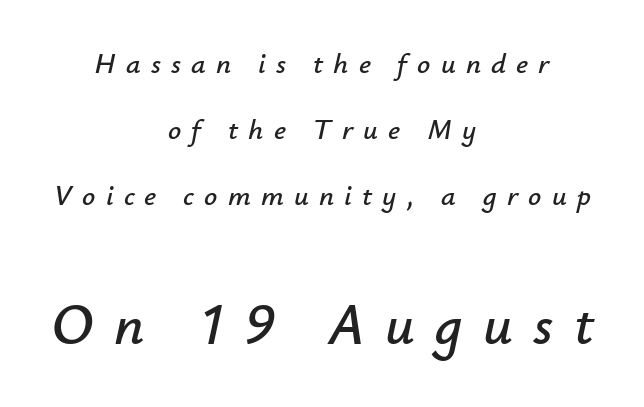
{"italic": "yes", "lean": "right", "slant_degrees": 12, "width": "normal", "stroke_contrast": "low", "x_height": "small", "monospaced": "no", "underline": "no", "align": "center", "line_spacing": "loose", "line_spacing_ratio": 2.28, "letter_spacing": "wide", "letter_spacing_em": 0.35, "larger_block": "second", "size_ratio": 2.0, "glyph_px": 58}
